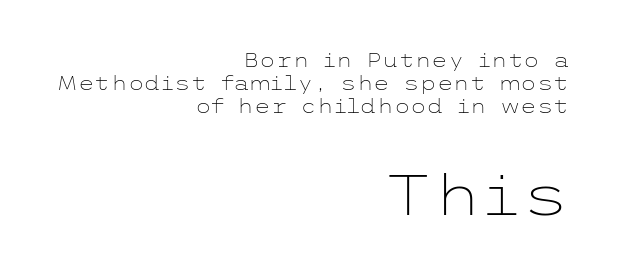
The image shows 56 px light, wide sans-serif type, upright; set right-aligned, line spacing 1.21x, normal letter spacing, not underlined; the second (bottom) block is 2.95x larger; low stroke contrast and a medium x-height.
